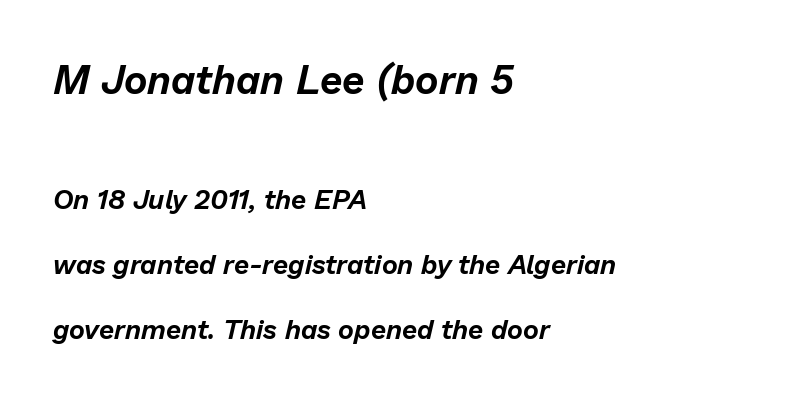
Q: Is the text italic (slanted)? A: Yes, it leans right by about 13 degrees.
Q: Is the text underlined? A: No.
Q: How is the paragraph aligned? A: Left-aligned.
Q: Is the spacing between letters normal or unusually wide? A: Normal.
Q: Is the spacing between lines tight, normal or loose? A: Loose.
Q: Which block of text is set in a larger size, the first (top) or the second (bottom)? A: The first (top) one.
Q: Width (condensed, normal, or wide)? A: Normal.
Q: Stroke contrast? A: Low.
Q: x-height? A: Medium.
Q: Monospaced? A: No.
